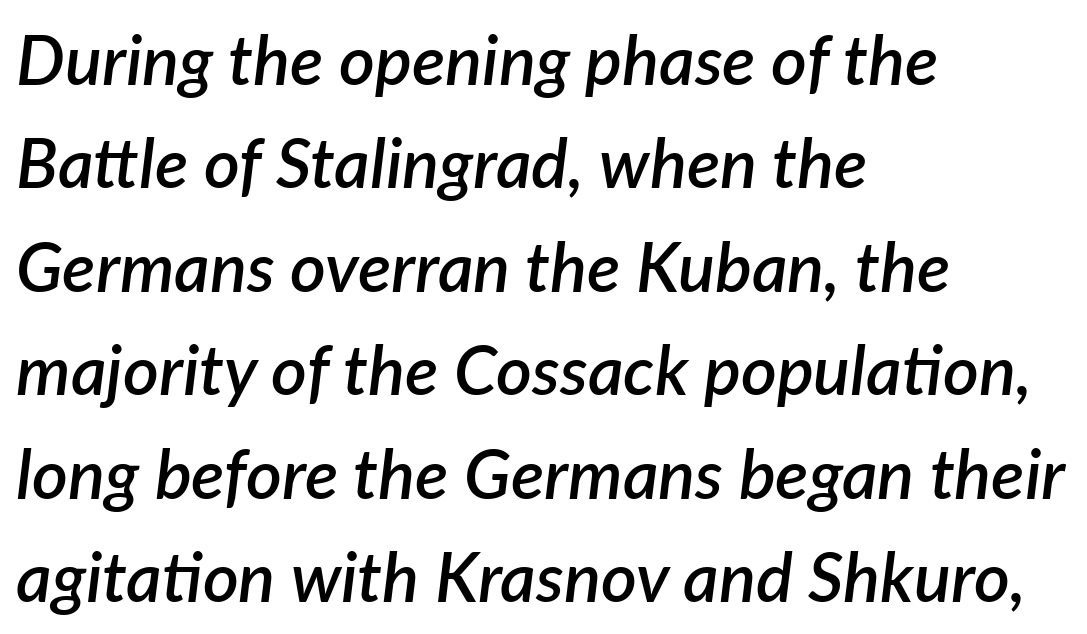
The image shows 69 px semibold type, italic (leaning right); set left-aligned, normal line spacing (1.5x), normal letter spacing, not underlined; low stroke contrast and a medium x-height.
